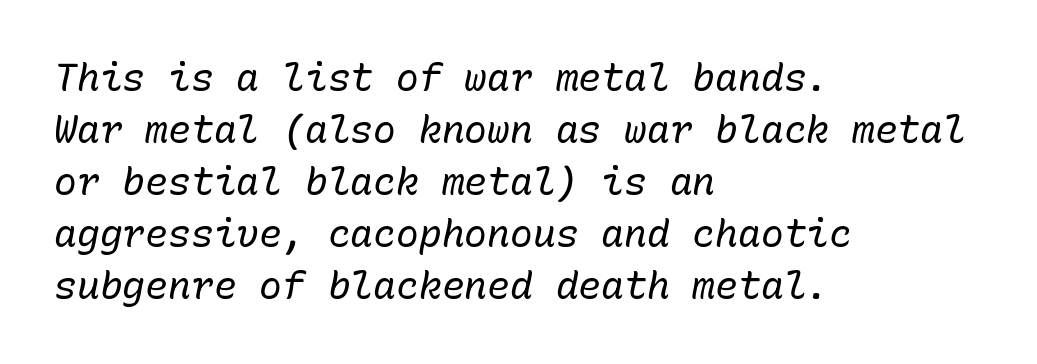
The image shows 38 px regular-weight type, italic (leaning right), monospaced; set left-aligned, normal line spacing (1.37x), normal letter spacing, not underlined; low stroke contrast and a medium x-height.
